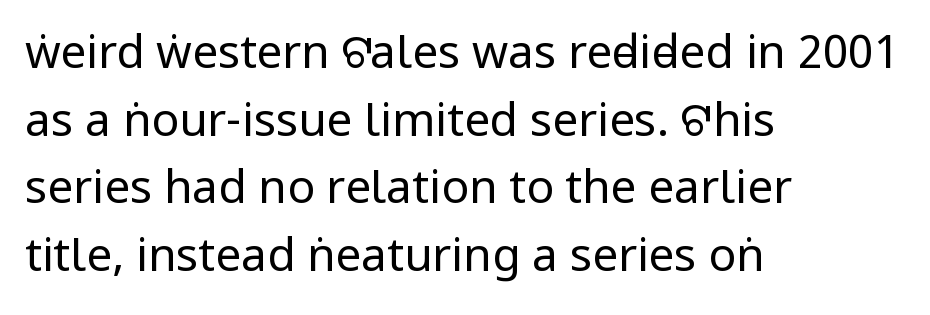
{"serif": "no", "italic": "no", "bold": "no", "weight": "regular", "width": "condensed", "stroke_contrast": "low", "underline": "no", "align": "left", "line_spacing": "normal", "line_spacing_ratio": 1.47, "letter_spacing": "normal", "letter_spacing_em": 0.0, "glyph_px": 46}
